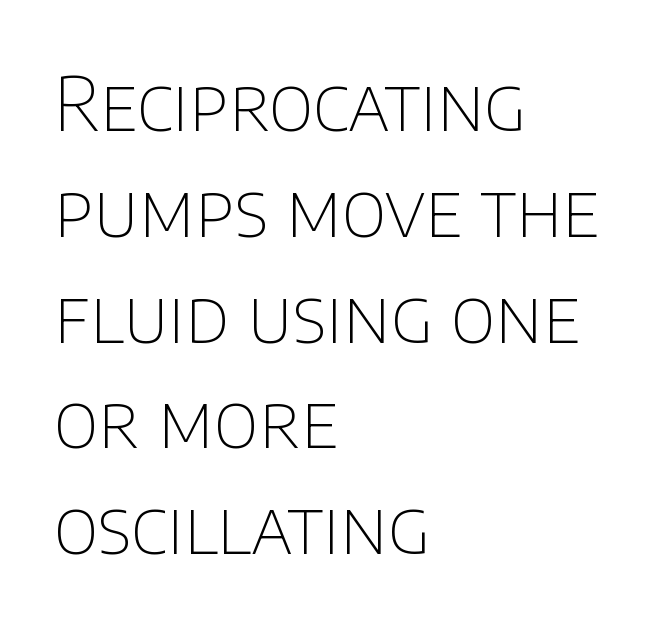
Stroke thickness stays within the range of a standard reading face or lighter. Line starts are locked; line ends wander. These lines are rendered in a variable-pitch font. Glance below the letters and you will spot only blank space. It's the straight-up-and-down kind of type. Does extra space separate the letters? No, they use regular spacing.
